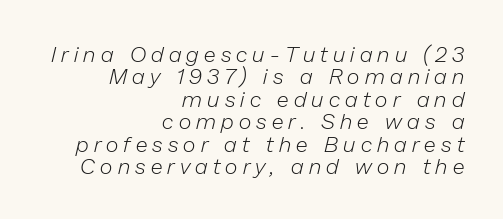
Italic? Definitely — the glyphs are oblique. The letterforms sit at book weight or below. This rendering widens character spacing well past its baseline value. Summary of vertical rhythm: compact, with narrow interline spacing.
